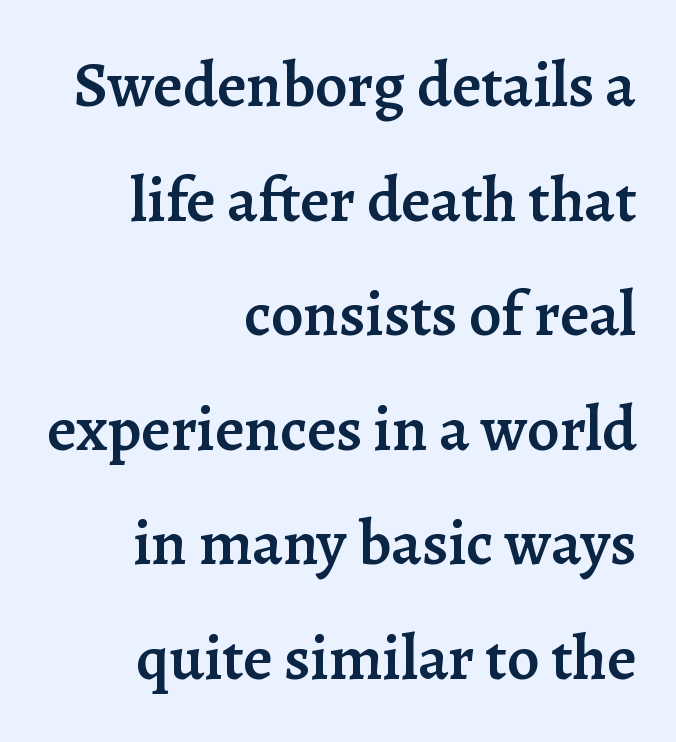
{"serif": "yes", "italic": "no", "bold": "semi", "weight": "semibold", "width": "normal", "stroke_contrast": "low", "x_height": "medium", "monospaced": "no", "underline": "no", "align": "right", "line_spacing_ratio": 1.79, "letter_spacing": "normal", "letter_spacing_em": 0.0, "glyph_px": 64}
